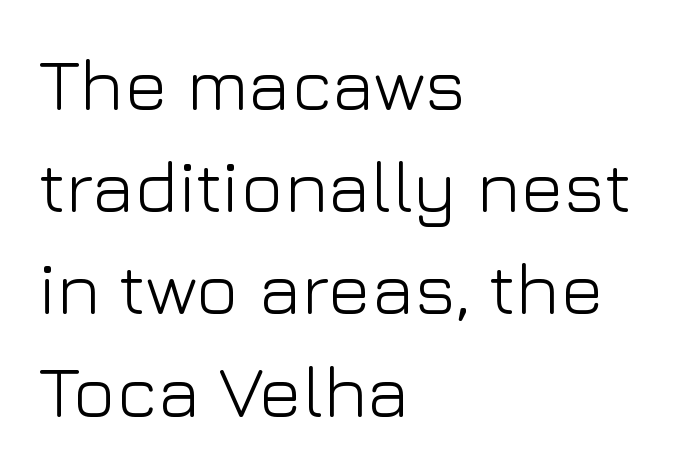
Horizontally, the lines are justified to the leading edge only. Character widths vary here, with narrow letters taking less room than wide ones. Unlike a traditional serif, this face leaves its strokes unadorned. Is the stroke heavy? The answer is a plain regular-or-lighter. How are the letters spaced? Ordinarily, with no added tracking.
